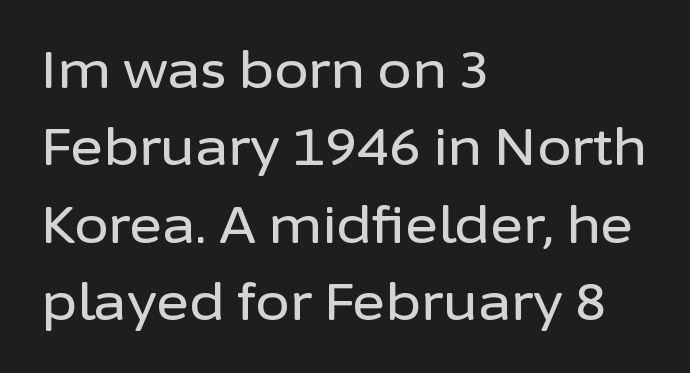
The image shows 50 px sans-serif type, upright; set left-aligned, normal line spacing (1.55x), normal letter spacing, not underlined; low stroke contrast and a medium x-height.
